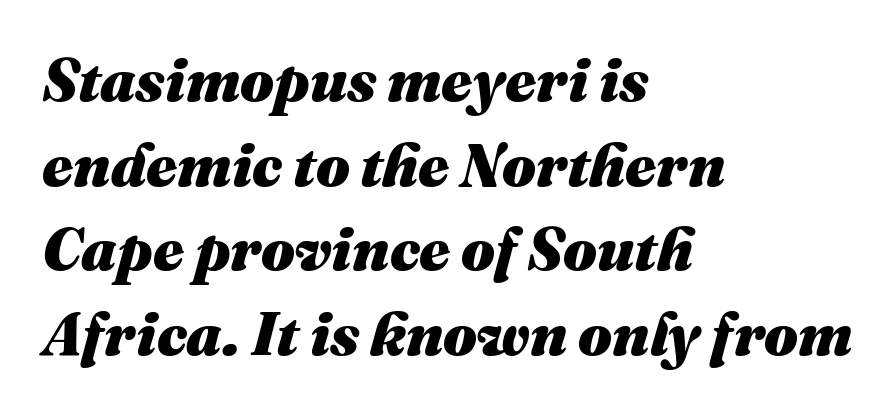
One-word summary of the alignment: left. Spacing between characters is what you'd get straight out of the box. Clear beneath every line of the passage. Varying glyph widths throughout — classic text-font behaviour. Compared with an ordinary text face, these strokes are far heavier — a full bold.
